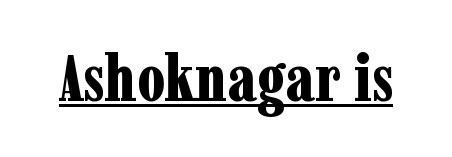
Q: Is the text bold? A: Yes.
Q: Is the text italic (slanted)? A: No, it is upright.
Q: Is the typeface a serif or a sans-serif typeface? A: Serif.
Q: Is the text underlined? A: Yes.
Q: Is the spacing between letters normal or unusually wide? A: Normal.
Q: Width (condensed, normal, or wide)? A: Condensed.
Q: Stroke contrast? A: Low.
Q: x-height? A: Medium.
Q: Monospaced? A: No.
